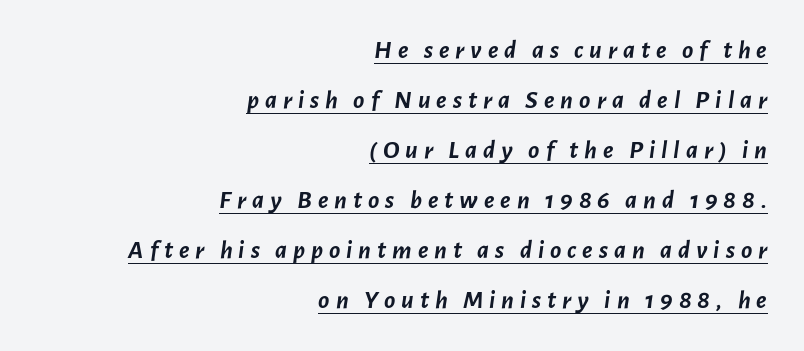
Q: Is the text bold? A: Yes.
Q: Is the text italic (slanted)? A: Yes, it leans right by about 7 degrees.
Q: Is the text underlined? A: Yes.
Q: How is the paragraph aligned? A: Right-aligned.
Q: Is the spacing between letters normal or unusually wide? A: Unusually wide.
Q: Is the spacing between lines tight, normal or loose? A: Loose.
